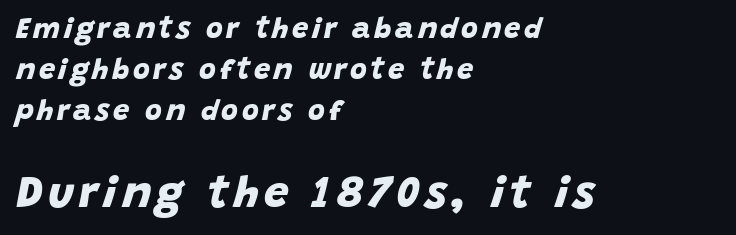
Q: Is the text bold? A: Yes.
Q: Is the typeface a serif or a sans-serif typeface? A: Sans-serif.
Q: Is the text underlined? A: No.
Q: How is the paragraph aligned? A: Left-aligned.
Q: Is the spacing between lines tight, normal or loose? A: Normal.
Q: Which block of text is set in a larger size, the first (top) or the second (bottom)? A: The second (bottom) one.
Q: Width (condensed, normal, or wide)? A: Normal.
Q: Stroke contrast? A: Low.
Q: x-height? A: Large.
Q: Monospaced? A: No.
